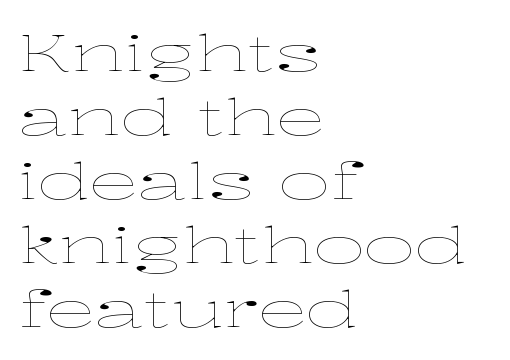
{"italic": "no", "bold": "no", "weight": "thin", "width": "wide", "stroke_contrast": "low", "x_height": "medium", "monospaced": "no", "underline": "no", "align": "left", "line_spacing": "normal", "line_spacing_ratio": 1.28, "letter_spacing": "normal", "letter_spacing_em": 0.0, "glyph_px": 50}
